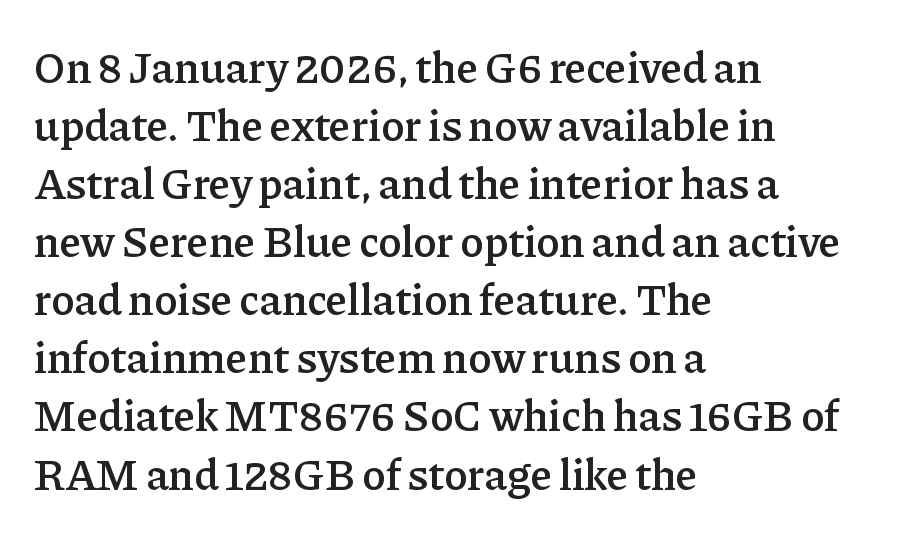
Q: Is the text bold? A: Semi-bold.
Q: Is the text italic (slanted)? A: No, it is upright.
Q: Is the typeface a serif or a sans-serif typeface? A: Serif.
Q: Is the text underlined? A: No.
Q: How is the paragraph aligned? A: Left-aligned.
Q: Is the spacing between letters normal or unusually wide? A: Normal.
Q: Is the spacing between lines tight, normal or loose? A: Normal.
Q: Width (condensed, normal, or wide)? A: Normal.
Q: Stroke contrast? A: Low.
Q: x-height? A: Medium.
Q: Monospaced? A: No.
